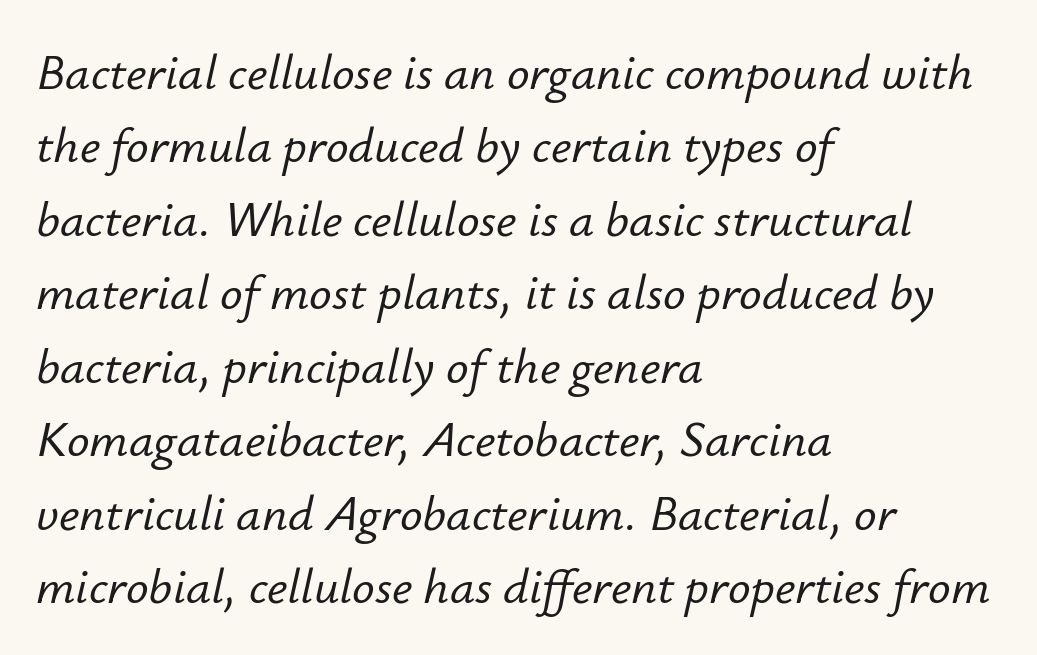
{"italic": "yes", "lean": "right", "slant_degrees": 12, "width": "normal", "stroke_contrast": "low", "x_height": "small", "monospaced": "no", "underline": "no", "align": "left", "line_spacing": "normal", "line_spacing_ratio": 1.47, "letter_spacing": "normal", "letter_spacing_em": 0.0, "glyph_px": 50}
